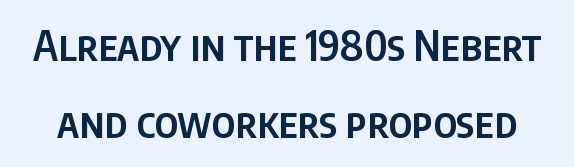
Q: Is the text bold? A: Semi-bold.
Q: Is the text italic (slanted)? A: No, it is upright.
Q: Is the typeface a serif or a sans-serif typeface? A: Sans-serif.
Q: Is the text underlined? A: No.
Q: Is the spacing between letters normal or unusually wide? A: Normal.
Q: Width (condensed, normal, or wide)? A: Condensed.
Q: Stroke contrast? A: Low.
Q: x-height? A: Large.
Q: Monospaced? A: No.
